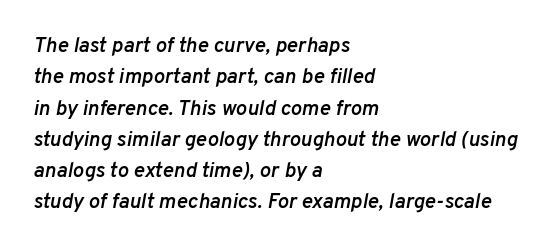
This sample uses an oblique cut, with every glyph tilted off the vertical. This is moderately heavy type, rendered in semibold. The rows are spaced the way most documents space them. Does the copy run flush right? No — it runs flush left.
